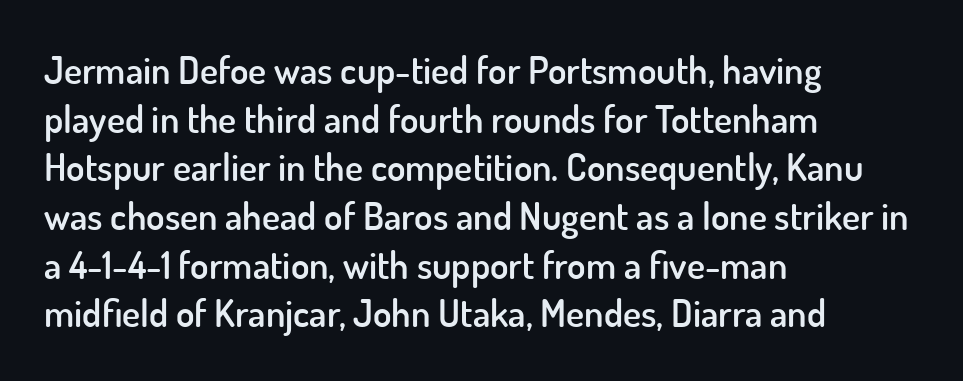
The image shows 38 px semibold sans-serif type, upright; set left-aligned, normal line spacing (1.28x), normal letter spacing, not underlined; low stroke contrast and a small x-height.
